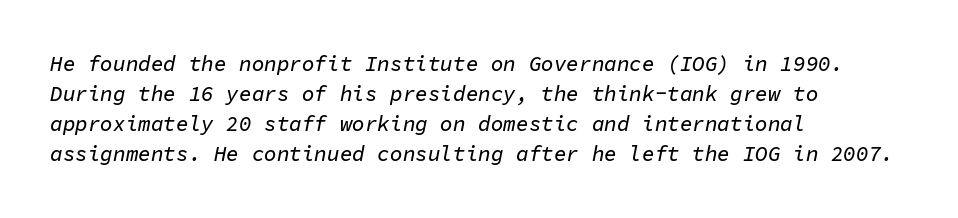
Q: Is the text italic (slanted)? A: Yes, it leans right by about 11 degrees.
Q: Is the text underlined? A: No.
Q: How is the paragraph aligned? A: Left-aligned.
Q: Is the spacing between letters normal or unusually wide? A: Normal.
Q: Is the spacing between lines tight, normal or loose? A: Normal.
